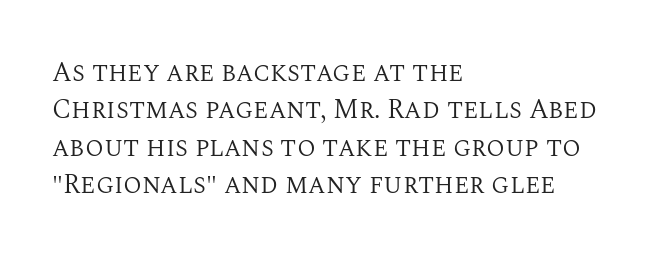
Interline gaps are of average width in this sample. Inter-character spacing is left at the font's built-in metrics. If you drew a line through each stem, it would be perfectly vertical. Words float on clear page, feet unadorned. Each line starts at the same left margin while the right side varies.
